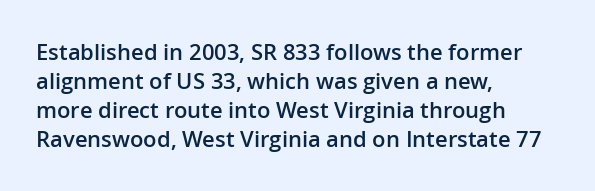
{"italic": "no", "bold": "semi", "underline": "no", "align": "left", "line_spacing": "normal", "line_spacing_ratio": 1.32, "letter_spacing": "normal", "letter_spacing_em": 0.0, "glyph_px": 22}
